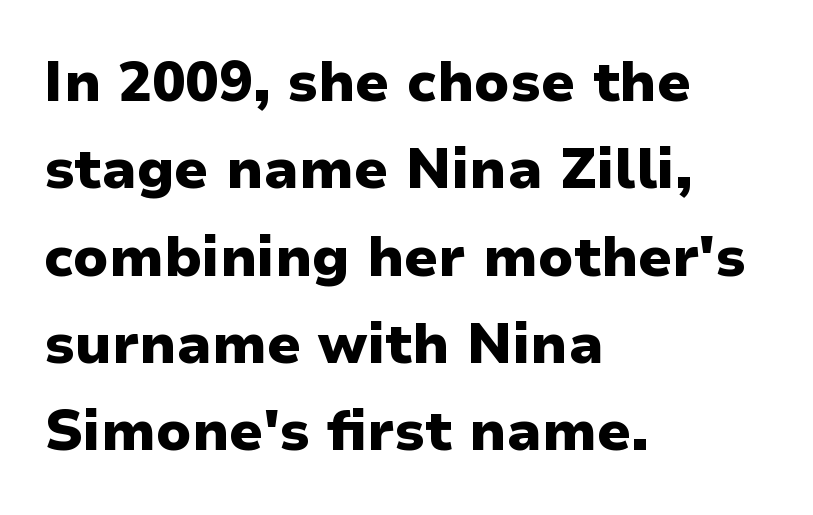
{"serif": "no", "italic": "no", "bold": "yes", "weight": "heavy", "width": "normal", "stroke_contrast": "low", "x_height": "medium", "monospaced": "no", "underline": "no", "align": "left", "line_spacing": "normal", "line_spacing_ratio": 1.56, "letter_spacing": "normal", "letter_spacing_em": 0.0, "glyph_px": 56}
